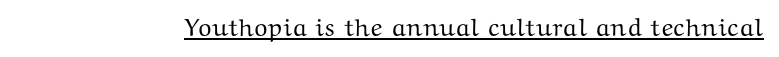
Q: Is the text italic (slanted)? A: No, it is upright.
Q: Is the text underlined? A: Yes.
Q: Is the spacing between letters normal or unusually wide? A: Normal.
